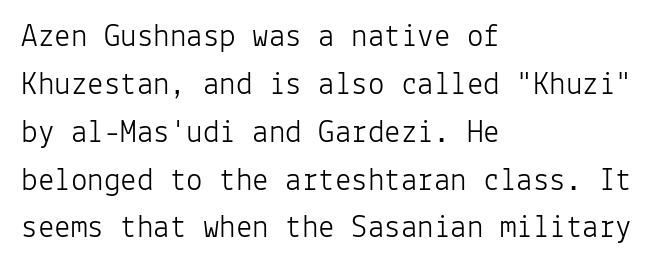
These glyphs show unthickened strokes, regular width or finer. Honestly, the letter spacing is just normal — you wouldn't notice it. Regular leading. The passage shown is typeset with a sans-serif family. Descenders are the only things crossing below the line. Notice how the stems are strictly vertical — no italics here.
